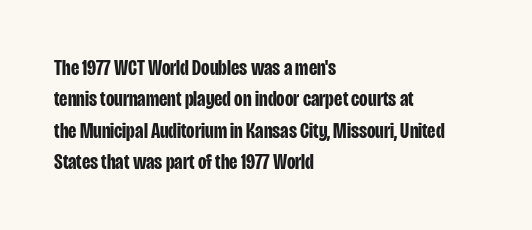
Q: Is the text bold? A: Yes.
Q: Is the text italic (slanted)? A: No, it is upright.
Q: Is the text underlined? A: No.
Q: How is the paragraph aligned? A: Left-aligned.
Q: Is the spacing between letters normal or unusually wide? A: Normal.
Q: Is the spacing between lines tight, normal or loose? A: Normal.
